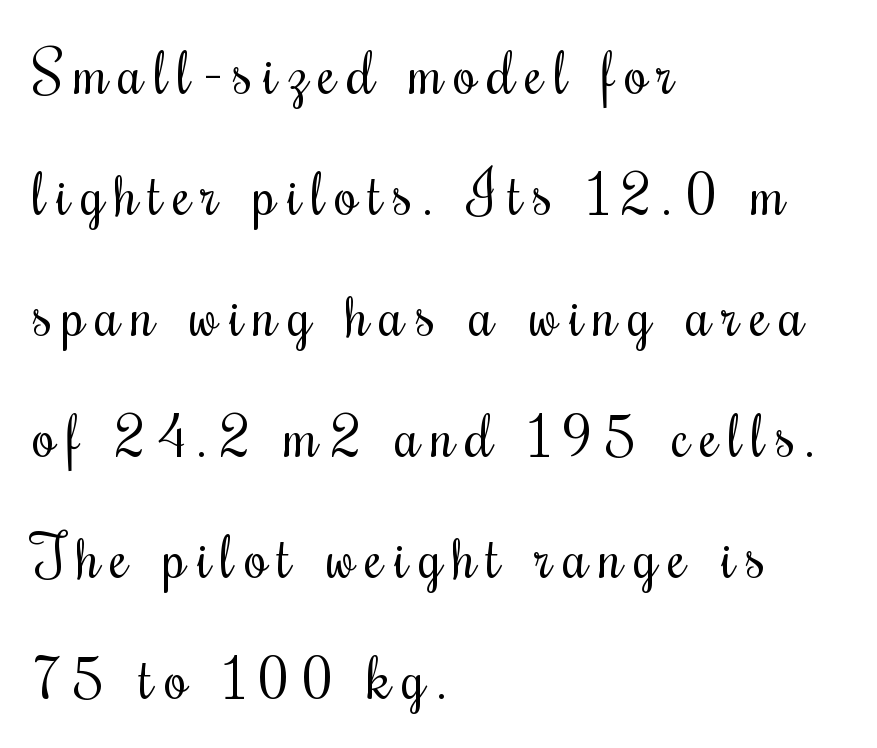
The letters advance in unequal steps, a hallmark of proportional type. A student would call this left alignment; a typographer would say flush left, rag right. Summary of weight: not heavy and not bold.
